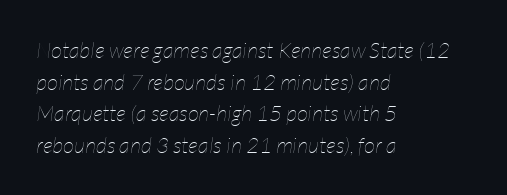
Short and long lines alike share a common starting point at left. Would a proofreader flag this as italicized? Yes. Tracking value appears to be zero — textbook default spacing. Plain, unruled lines of type. How would I describe the line gaps? Plain and ordinary. A light-to-regular cut is what we see here.
